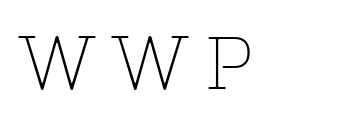
The image shows 75 px thin serif type, upright; set unusually wide letter spacing (+0.23 em), not underlined; low stroke contrast and a medium x-height.
